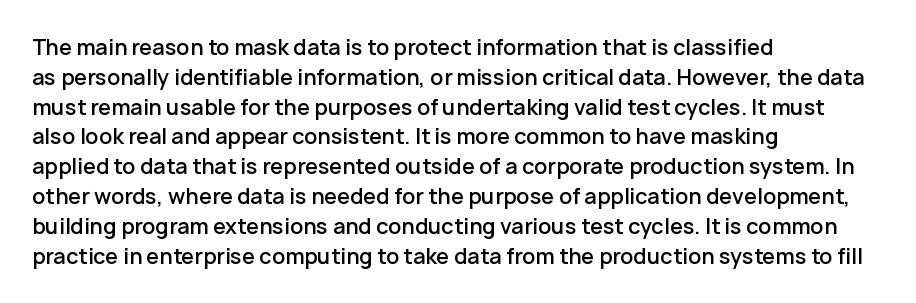
{"italic": "no", "bold": "semi", "underline": "no", "align": "left", "line_spacing": "normal", "line_spacing_ratio": 1.42, "letter_spacing": "normal", "letter_spacing_em": 0.0, "glyph_px": 21}
